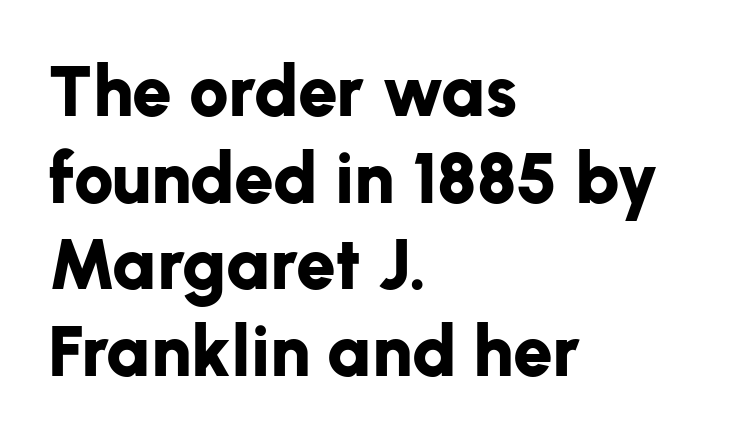
{"serif": "no", "italic": "no", "bold": "yes", "weight": "bold", "width": "normal", "stroke_contrast": "low", "x_height": "medium", "monospaced": "no", "underline": "no", "align": "left", "line_spacing_ratio": 1.22, "letter_spacing": "normal", "letter_spacing_em": 0.0, "glyph_px": 71}
